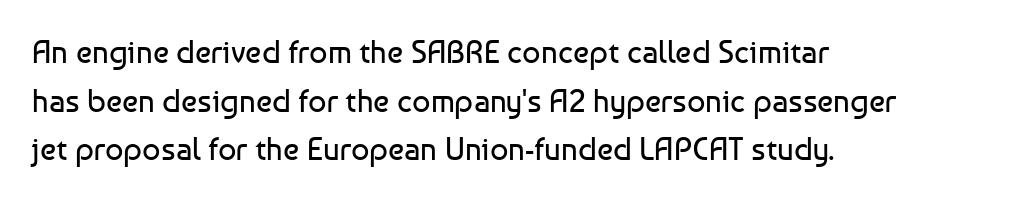
Grotesque or geometric, the face here clearly has no serifs. This is the regular roman posture of the typeface. Tracking value appears to be zero — textbook default spacing. The block of text has a typical density, with ordinary space between rows. The rendering uses natural spacing where letterforms have individual widths. Has an underline been added? It has not.
